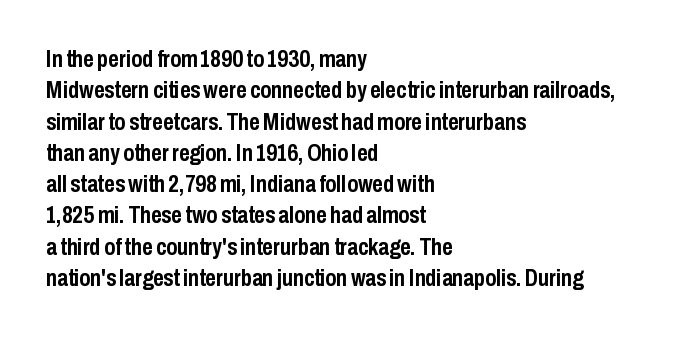
If you drew a line through each stem, it would be perfectly vertical. The face used here has the dense, thick strokes of a bold. All the whitespace from short lines collects on the right. Observe the ordinary spacing: letters are neighbours, not strangers. Rule under the text: the space is simply empty.
